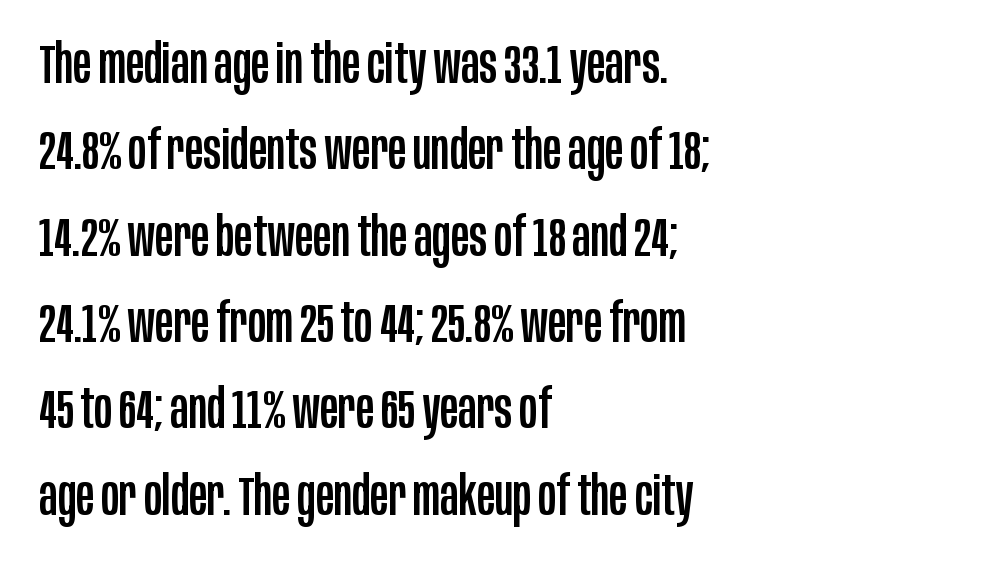
{"serif": "no", "italic": "no", "width": "condensed", "stroke_contrast": "low", "x_height": "large", "monospaced": "no", "underline": "no", "align": "left", "line_spacing": "normal", "line_spacing_ratio": 1.57, "letter_spacing": "normal", "letter_spacing_em": 0.0, "glyph_px": 55}
